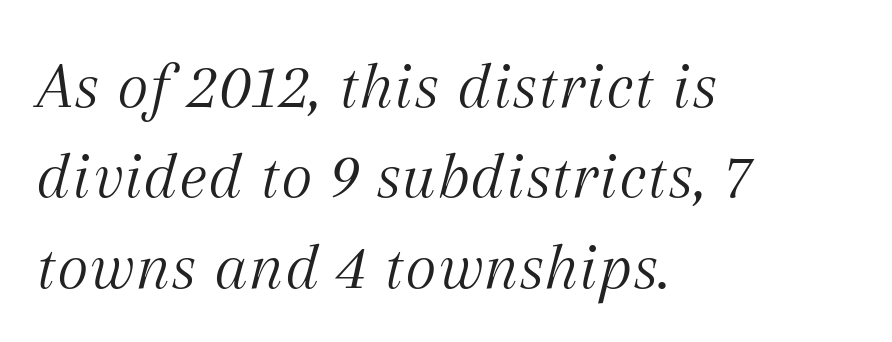
Q: Is the text bold? A: No.
Q: Is the text italic (slanted)? A: Yes, it leans right by about 12 degrees.
Q: Is the typeface a serif or a sans-serif typeface? A: Serif.
Q: Is the text underlined? A: No.
Q: How is the paragraph aligned? A: Left-aligned.
Q: Is the spacing between letters normal or unusually wide? A: Normal.
Q: Is the spacing between lines tight, normal or loose? A: Normal.
Q: Width (condensed, normal, or wide)? A: Normal.
Q: Stroke contrast? A: Medium.
Q: x-height? A: Medium.
Q: Monospaced? A: No.
